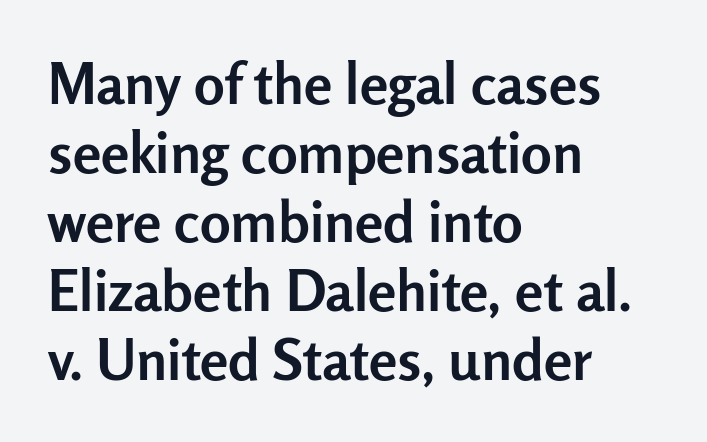
{"serif": "no", "italic": "no", "bold": "yes", "weight": "semibold", "width": "normal", "stroke_contrast": "low", "x_height": "medium", "monospaced": "no", "underline": "no", "align": "left", "line_spacing_ratio": 1.21, "letter_spacing": "normal", "letter_spacing_em": 0.0, "glyph_px": 57}
